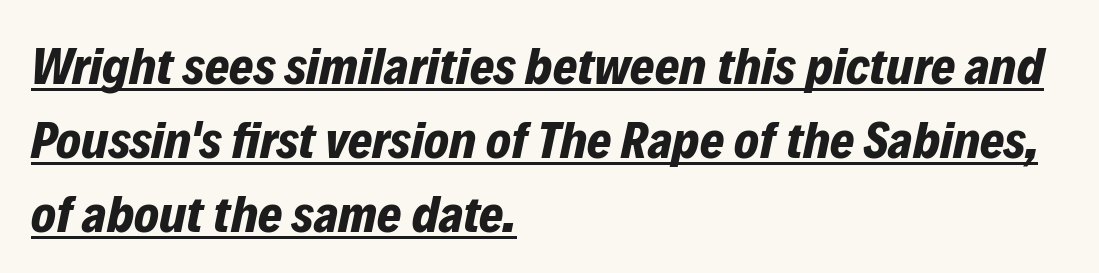
The rendering applies a slant to the glyphs. The line texture is even and compact thanks to regular tracking. Successive baselines arrive at the customary interval. A typesetter would call this proportional, since set widths differ per character.
